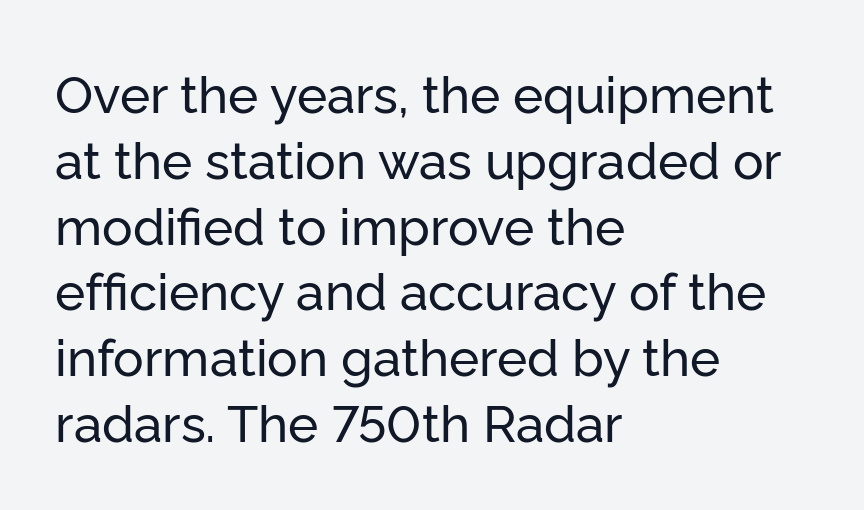
You could not count columns in this text — the font is proportionally spaced. Unmarked baselines from the first word to the last. Standard letterfit; no display-style spreading of the glyphs. This sample keeps an unexceptional amount of space between lines.
